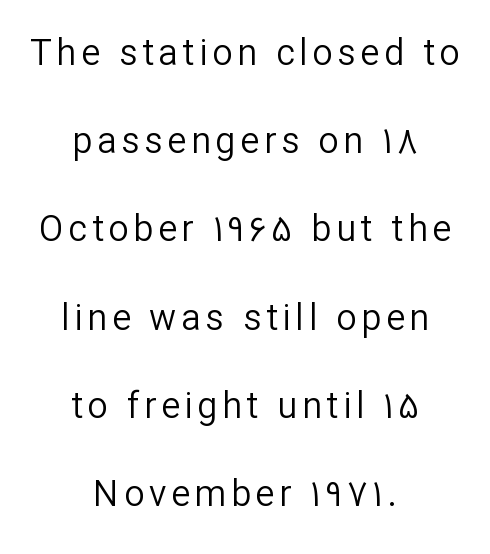
{"serif": "no", "italic": "no", "bold": "no", "weight": "regular", "width": "normal", "stroke_contrast": "low", "x_height": "medium", "monospaced": "no", "underline": "no", "align": "center", "line_spacing": "loose", "line_spacing_ratio": 2.45, "glyph_px": 36}
